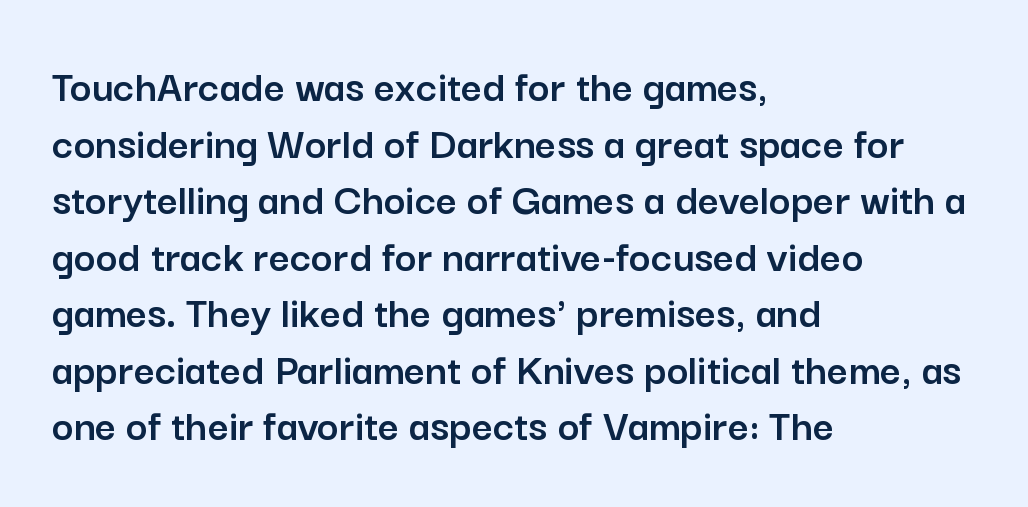
Q: Is the text italic (slanted)? A: No, it is upright.
Q: Is the typeface a serif or a sans-serif typeface? A: Sans-serif.
Q: Is the text underlined? A: No.
Q: How is the paragraph aligned? A: Left-aligned.
Q: Is the spacing between letters normal or unusually wide? A: Normal.
Q: Width (condensed, normal, or wide)? A: Normal.
Q: Stroke contrast? A: Low.
Q: x-height? A: Medium.
Q: Monospaced? A: No.
